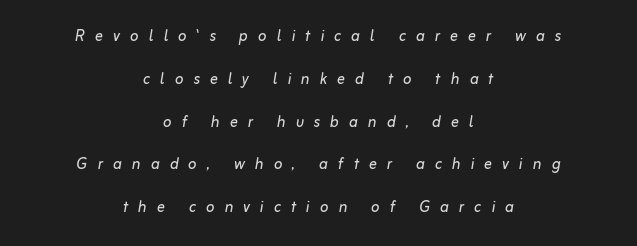
{"italic": "yes", "lean": "right", "slant_degrees": 10, "bold": "no", "underline": "no", "align": "center", "line_spacing": "loose", "line_spacing_ratio": 2.14, "letter_spacing": "wide", "letter_spacing_em": 0.5, "glyph_px": 20}
